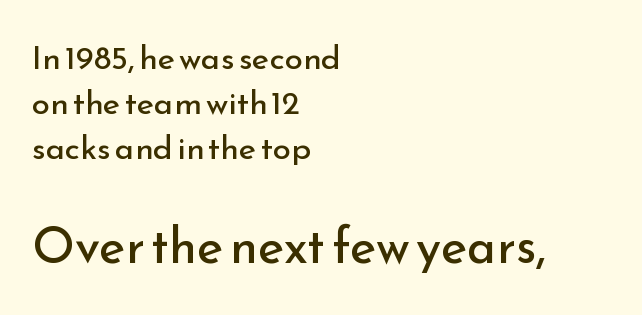
Q: Is the text bold? A: No.
Q: Is the text italic (slanted)? A: No, it is upright.
Q: Is the typeface a serif or a sans-serif typeface? A: Sans-serif.
Q: Is the text underlined? A: No.
Q: How is the paragraph aligned? A: Left-aligned.
Q: Is the spacing between letters normal or unusually wide? A: Normal.
Q: Is the spacing between lines tight, normal or loose? A: Normal.
Q: Which block of text is set in a larger size, the first (top) or the second (bottom)? A: The second (bottom) one.
Q: Width (condensed, normal, or wide)? A: Normal.
Q: Stroke contrast? A: Low.
Q: x-height? A: Small.
Q: Monospaced? A: No.
